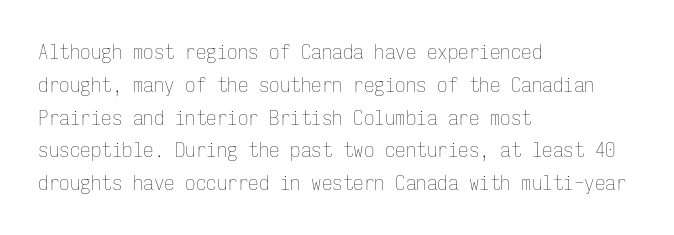
Upright lettering throughout. The rows are spaced the way most documents space them. These lines stack with their left ends in a neat column. The space beneath each line is pristine and unruled. This sample uses plain, unmodified letter spacing. Stem width sits at or under what a default text font uses.
